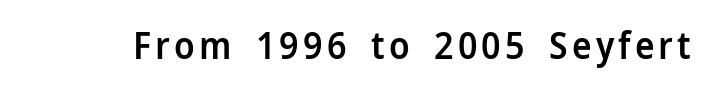
A bare baseline throughout the passage. What kind of face is this? One without serifs — a sans. Bold? Not quite — semibold, heavier than regular but stopping short. Ordinary non-slanted type is in use. Looks like regular typesetting: each glyph gets only the width it needs.
